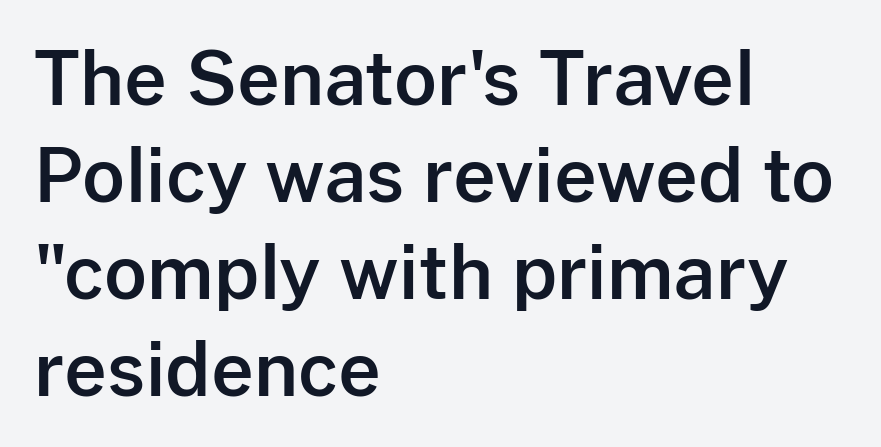
Think of a printed novel: that variable character pitch is what you see here. Reading down the block, your eye returns to a fixed left position each line. How are the letters spaced? Ordinarily, with no added tracking. Clear beneath every line of the passage. Students, observe: this is what conventionally led text looks like.
